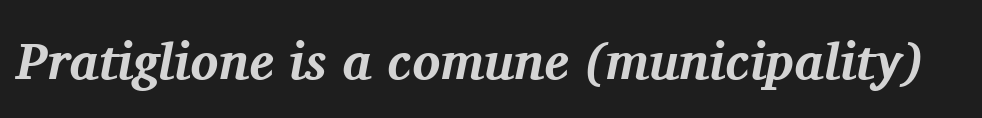
Each row of text sits above clean, open space. Every letter is thick-stroked: bold, no question. A typesetter would call this proportional, since set widths differ per character. The typeface chosen for these lines features serifs.
